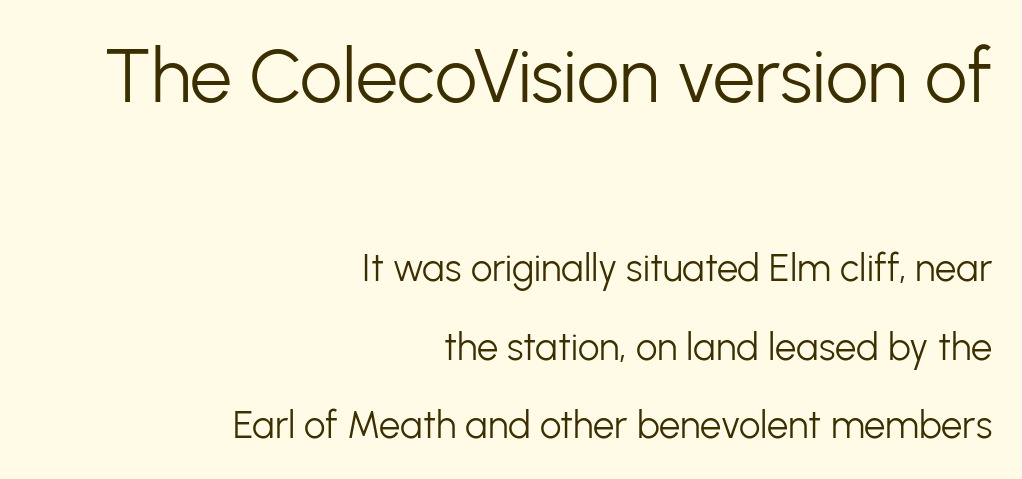
Q: Is the text bold? A: No.
Q: Is the text italic (slanted)? A: No, it is upright.
Q: Is the typeface a serif or a sans-serif typeface? A: Sans-serif.
Q: Is the text underlined? A: No.
Q: How is the paragraph aligned? A: Right-aligned.
Q: Is the spacing between letters normal or unusually wide? A: Normal.
Q: Is the spacing between lines tight, normal or loose? A: Loose.
Q: Which block of text is set in a larger size, the first (top) or the second (bottom)? A: The first (top) one.
Q: Width (condensed, normal, or wide)? A: Normal.
Q: Stroke contrast? A: Low.
Q: x-height? A: Medium.
Q: Monospaced? A: No.
